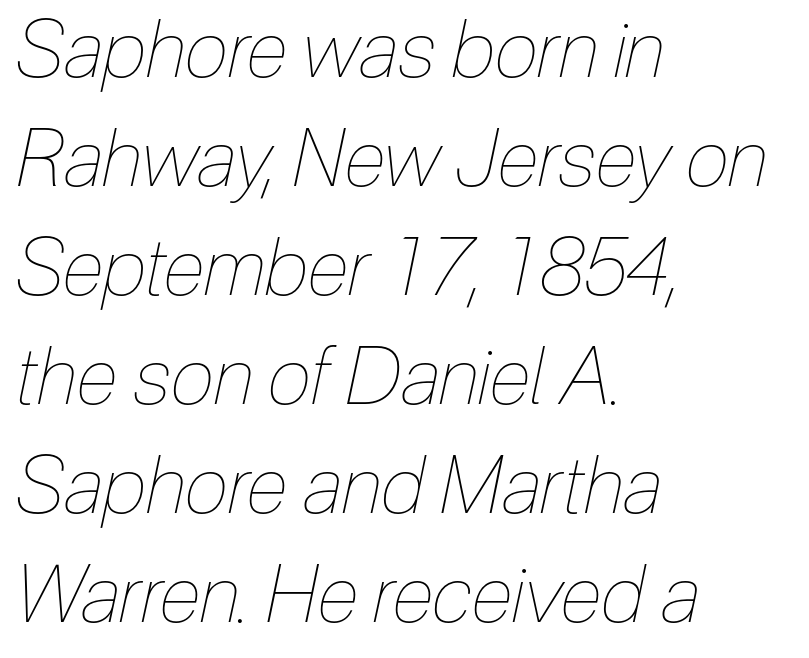
Teacher's note: observe the even left margin — that is flush-left alignment. The face used here is proportionally spaced, like ordinary book or web type. The specimen omits any rule beneath the text block's lines. Counters stay open thanks to moderate or lighter strokes.
